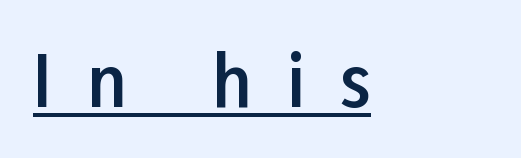
Beneath each row of characters lies a ruled line. Students, this is semibold: more ink than regular, less than bold. The letters stand upright; this is a roman face. Classification — sans serif. Casual observation: everything's shoved over to the left.
